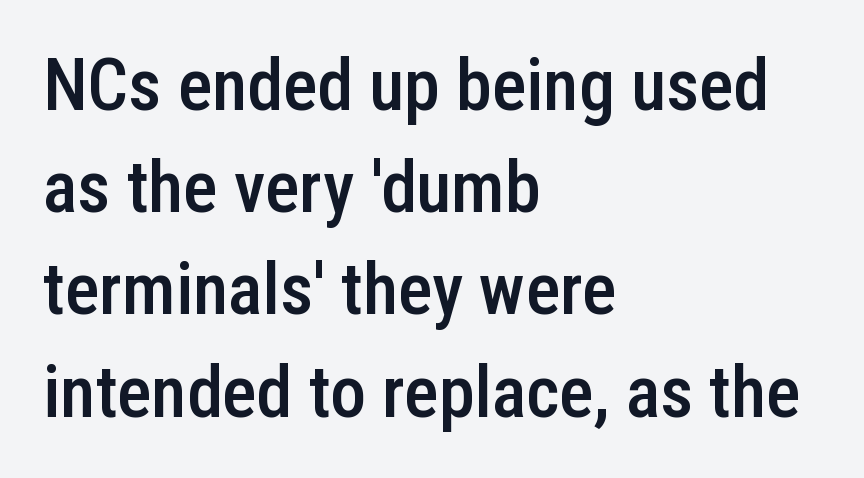
{"serif": "no", "italic": "no", "bold": "semi", "weight": "semibold", "width": "condensed", "stroke_contrast": "low", "x_height": "medium", "monospaced": "no", "underline": "no", "align": "left", "line_spacing": "normal", "line_spacing_ratio": 1.42, "letter_spacing": "normal", "letter_spacing_em": 0.0, "glyph_px": 72}
